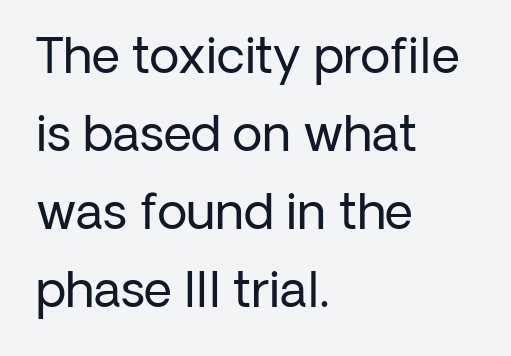
Think standard paragraph weight, or any step lighter than that. The space directly below the letters is spotless. Spacing verdict: proportional, widths tailored to each character. If you drew a line through each stem, it would be perfectly vertical.
